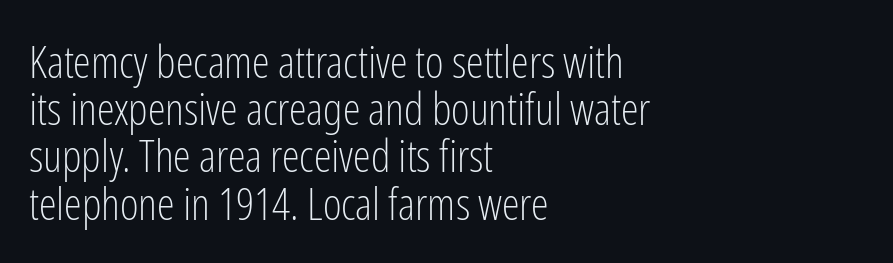
Q: Is the text bold? A: No.
Q: Is the text italic (slanted)? A: No, it is upright.
Q: Is the typeface a serif or a sans-serif typeface? A: Sans-serif.
Q: Is the text underlined? A: No.
Q: How is the paragraph aligned? A: Left-aligned.
Q: Is the spacing between letters normal or unusually wide? A: Normal.
Q: Is the spacing between lines tight, normal or loose? A: Tight.
Q: Width (condensed, normal, or wide)? A: Condensed.
Q: Stroke contrast? A: Low.
Q: x-height? A: Medium.
Q: Monospaced? A: No.
